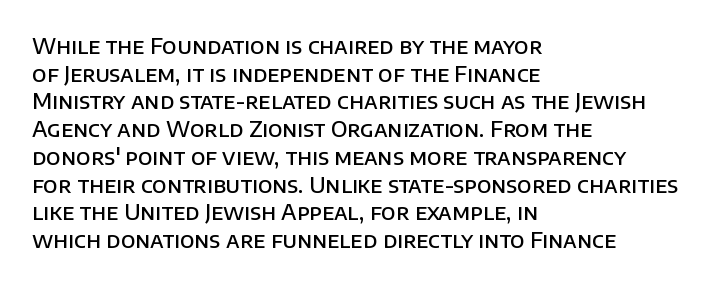
These words are printed semibold, heavier than regular yet not bold. Does the lettering tilt? It doesn't — this is upright. The area under the type is left untouched. Alignment: flush left.
